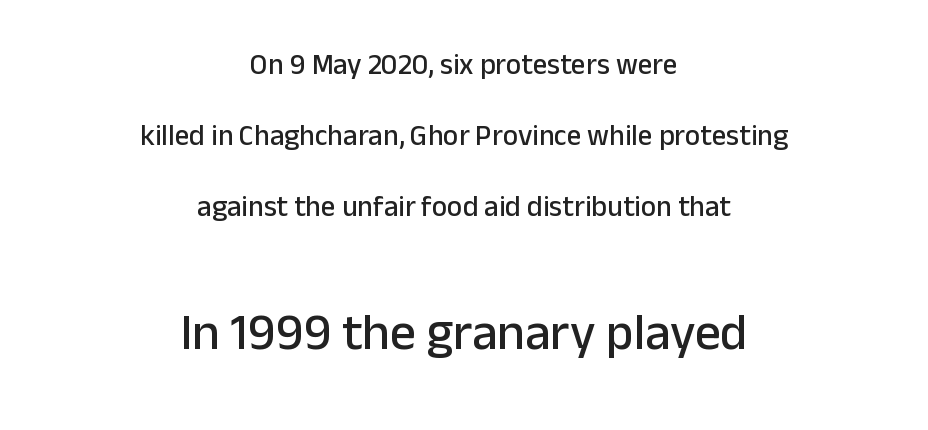
The image shows 51 px sans-serif type, upright; set centered, loose line spacing (2.45x), normal letter spacing, not underlined; the second (bottom) block is 1.76x larger; low stroke contrast and a medium x-height.
